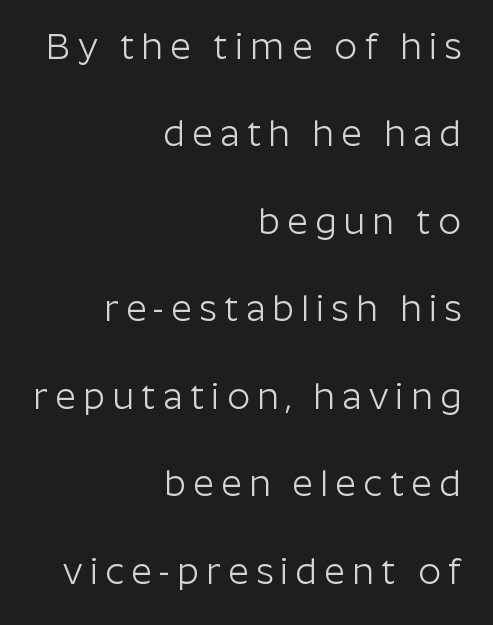
The foot of each line stays bare and open. This sample uses an upright cut, with every glyph sitting square on the baseline. Horizontally, the lines are justified to the trailing edge only. How are the letters spaced? Widely, with obvious added tracking.
